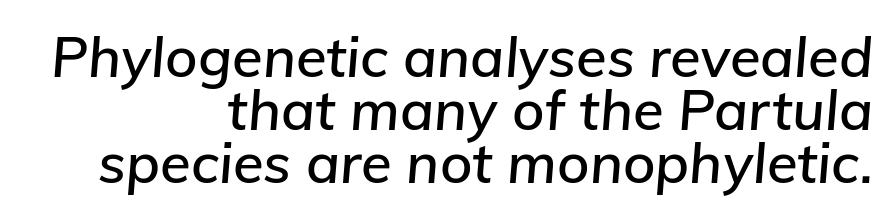
{"italic": "yes", "lean": "right", "slant_degrees": 5, "width": "normal", "stroke_contrast": "low", "x_height": "medium", "monospaced": "no", "underline": "no", "align": "right", "line_spacing": "tight", "line_spacing_ratio": 0.95, "letter_spacing": "normal", "letter_spacing_em": 0.0, "glyph_px": 56}
